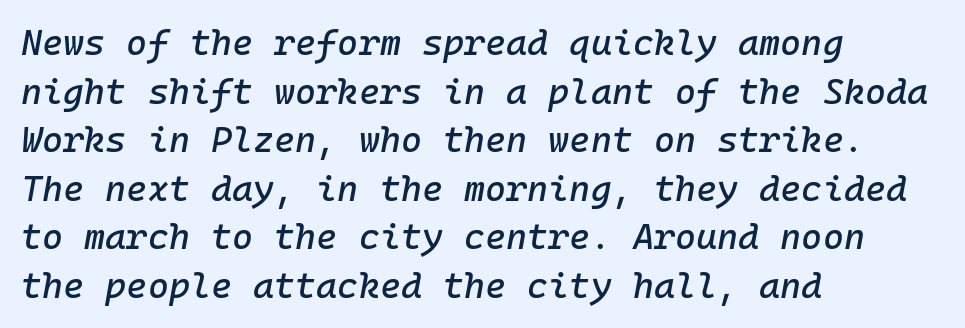
{"italic": "yes", "lean": "right", "slant_degrees": 10, "width": "normal", "stroke_contrast": "low", "x_height": "medium", "monospaced": "yes", "underline": "no", "align": "left", "line_spacing": "normal", "line_spacing_ratio": 1.35, "letter_spacing": "normal", "letter_spacing_em": 0.0, "glyph_px": 36}
